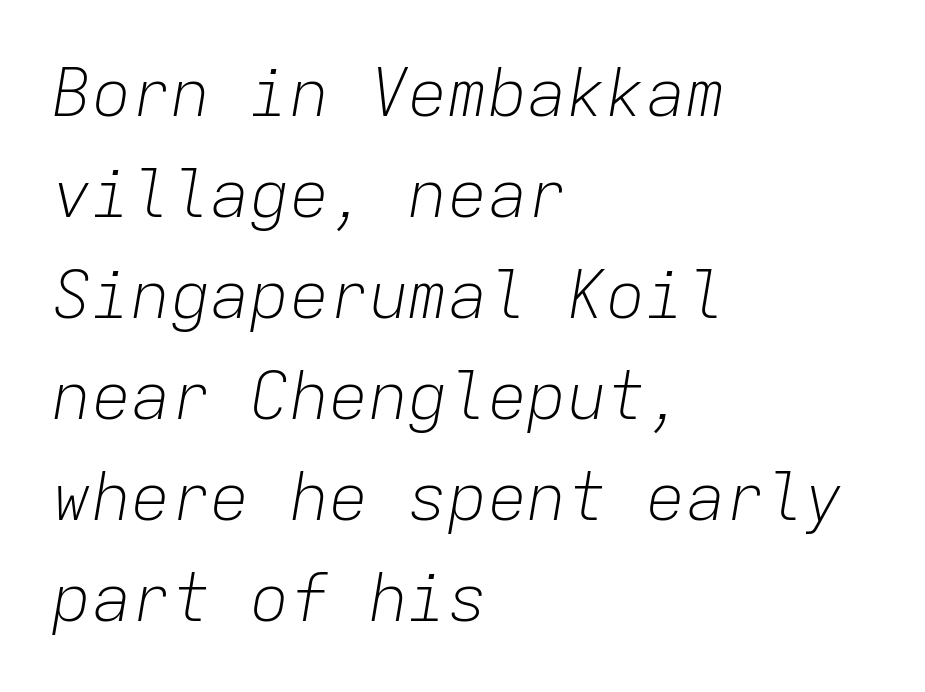
Q: Is the text bold? A: No.
Q: Is the text italic (slanted)? A: Yes, it leans right by about 9 degrees.
Q: Is the text underlined? A: No.
Q: How is the paragraph aligned? A: Left-aligned.
Q: Is the spacing between letters normal or unusually wide? A: Normal.
Q: Is the spacing between lines tight, normal or loose? A: Normal.
Q: Width (condensed, normal, or wide)? A: Normal.
Q: Stroke contrast? A: Low.
Q: x-height? A: Medium.
Q: Monospaced? A: Yes.
